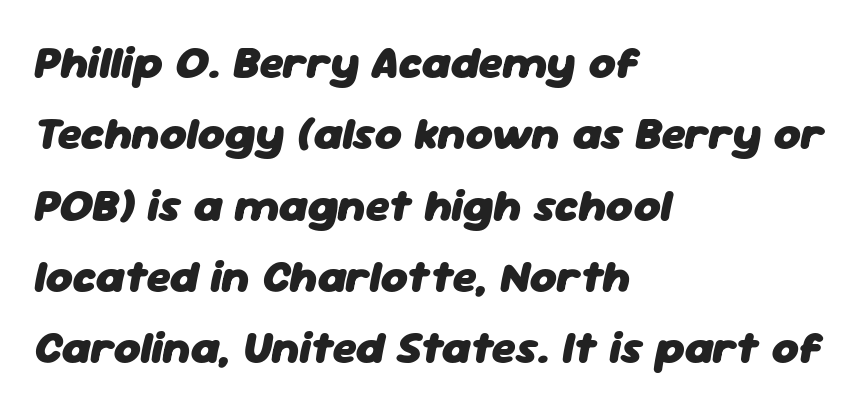
Q: Is the text bold? A: Yes.
Q: Is the text italic (slanted)? A: Yes, it leans right by about 11 degrees.
Q: Is the text underlined? A: No.
Q: How is the paragraph aligned? A: Left-aligned.
Q: Is the spacing between letters normal or unusually wide? A: Normal.
Q: Is the spacing between lines tight, normal or loose? A: Normal.
Q: Width (condensed, normal, or wide)? A: Normal.
Q: Stroke contrast? A: Low.
Q: x-height? A: Medium.
Q: Monospaced? A: No.
